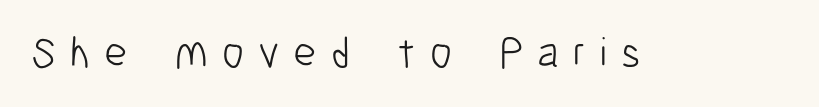
The image shows 44 px light, condensed sans-serif type, upright; set unusually wide letter spacing (+0.32 em), not underlined; low stroke contrast and a medium x-height.
